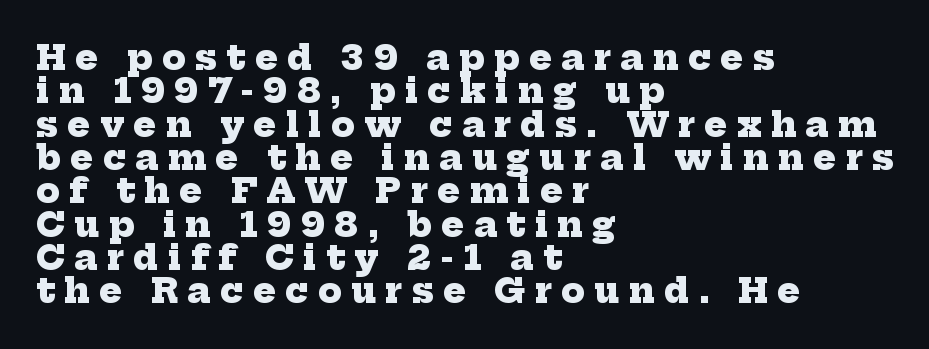
The image shows 34 px heavy serif type; set left-aligned, tight line spacing (0.98x), unusually wide letter spacing (+0.28 em), not underlined; low stroke contrast and a medium x-height.
